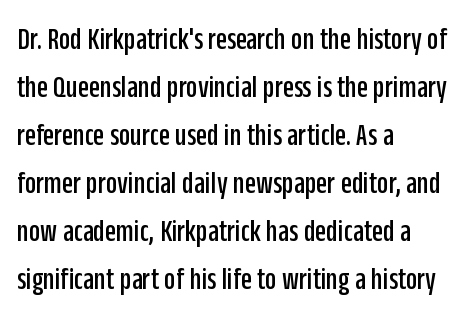
Q: Is the text italic (slanted)? A: No, it is upright.
Q: Is the typeface a serif or a sans-serif typeface? A: Sans-serif.
Q: Is the text underlined? A: No.
Q: How is the paragraph aligned? A: Left-aligned.
Q: Is the spacing between letters normal or unusually wide? A: Normal.
Q: Is the spacing between lines tight, normal or loose? A: Normal.
Q: Width (condensed, normal, or wide)? A: Condensed.
Q: Stroke contrast? A: Low.
Q: x-height? A: Large.
Q: Monospaced? A: No.
